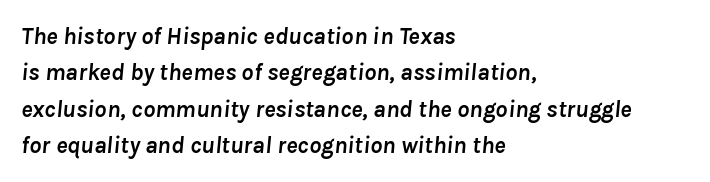
{"italic": "yes", "lean": "right", "slant_degrees": 8, "bold": "yes", "underline": "no", "align": "left", "line_spacing": "normal", "line_spacing_ratio": 1.52, "letter_spacing": "normal", "letter_spacing_em": 0.0, "glyph_px": 24}
